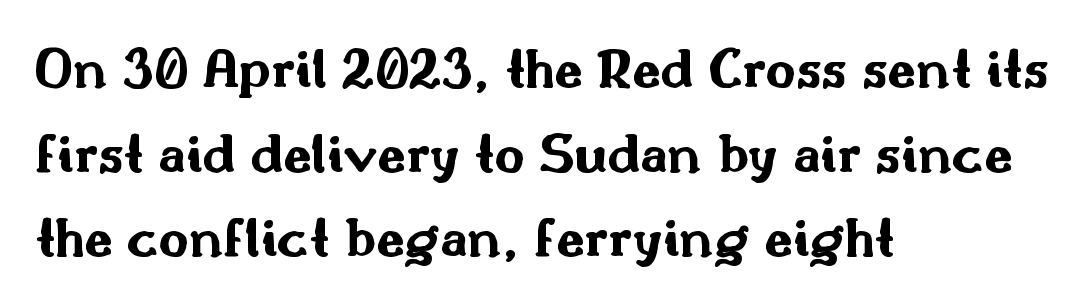
The image shows 58 px bold, wide sans-serif type, upright; set left-aligned, normal line spacing (1.46x), normal letter spacing, not underlined; medium stroke contrast and a small x-height.
